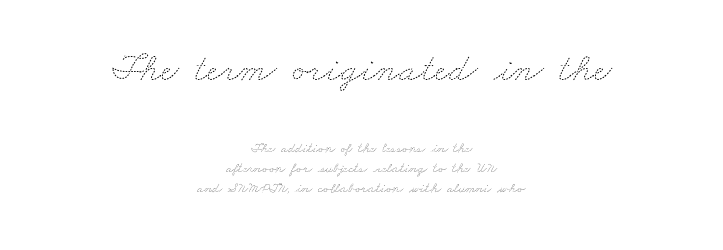
The typeface has the unassuming heft of standard copy or less. You could not count columns in this text — the font is proportionally spaced. The passage shown stacks its lines at a standard gap. Look at the tracking — it's just the regular setting, nothing added.
